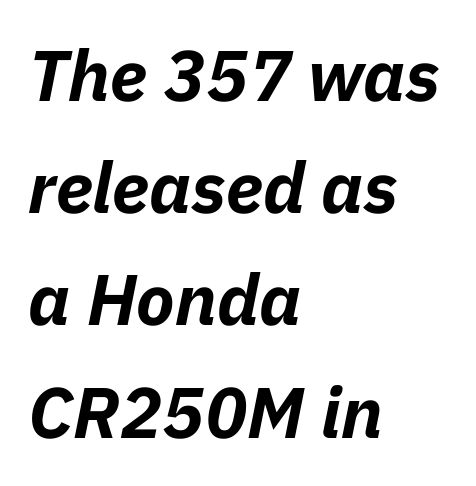
The image shows 71 px bold type, italic (leaning right); set left-aligned, normal line spacing (1.58x), normal letter spacing, not underlined; low stroke contrast and a medium x-height.
